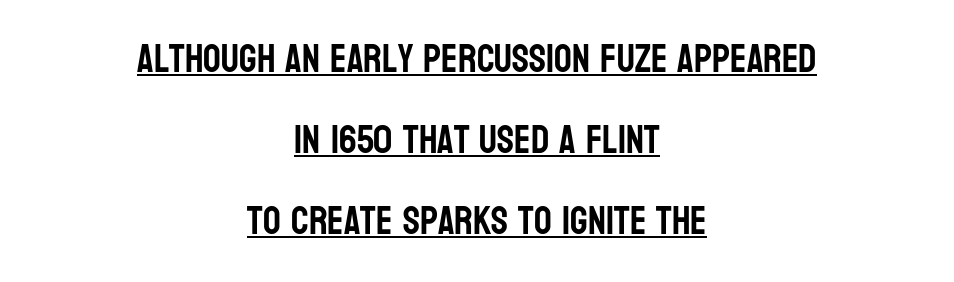
Q: Is the text italic (slanted)? A: No, it is upright.
Q: Is the typeface a serif or a sans-serif typeface? A: Sans-serif.
Q: Is the text underlined? A: Yes.
Q: How is the paragraph aligned? A: Centered.
Q: Is the spacing between letters normal or unusually wide? A: Normal.
Q: Is the spacing between lines tight, normal or loose? A: Loose.
Q: Width (condensed, normal, or wide)? A: Condensed.
Q: Stroke contrast? A: Low.
Q: x-height? A: Large.
Q: Monospaced? A: No.
